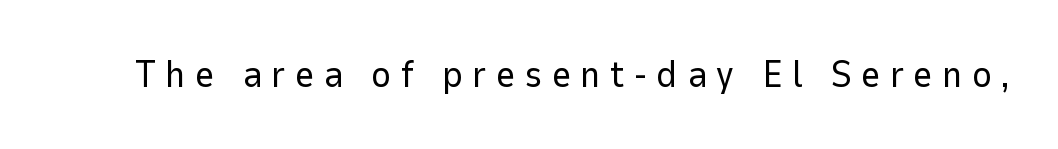
The image shows 38 px regular-weight sans-serif type, upright; set unusually wide letter spacing (+0.24 em), not underlined; low stroke contrast and a medium x-height.
